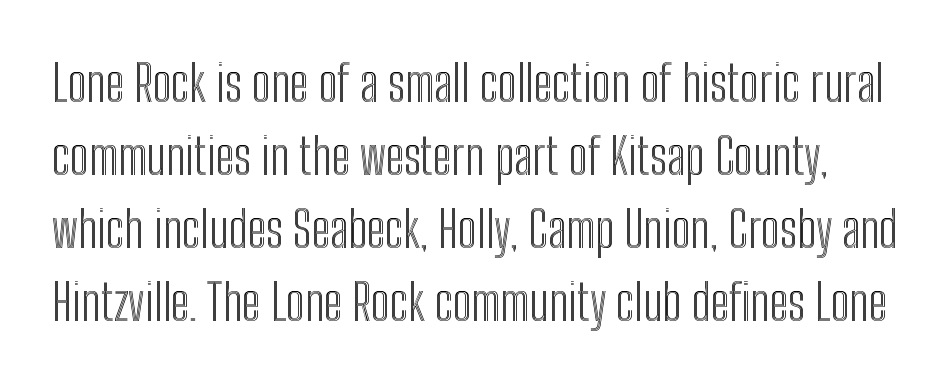
Q: Is the text italic (slanted)? A: No, it is upright.
Q: Is the text underlined? A: No.
Q: Is the spacing between letters normal or unusually wide? A: Normal.
Q: Is the spacing between lines tight, normal or loose? A: Normal.
Q: Width (condensed, normal, or wide)? A: Condensed.
Q: x-height? A: Medium.
Q: Monospaced? A: No.
